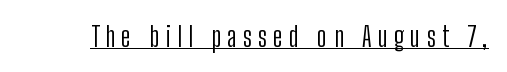
This is the regular roman posture of the typeface. Students, observe the line beneath the letters — that is underlining. Spacing verdict: proportional, widths tailored to each character. The strokes carry an ordinary text weight at most.
